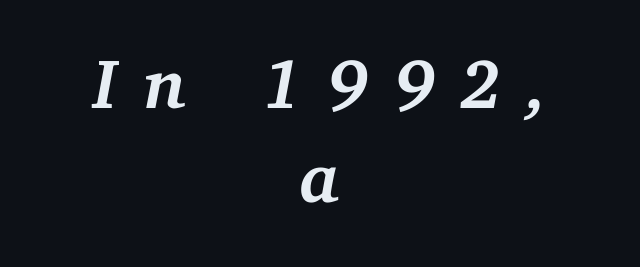
Looks like regular typesetting: each glyph gets only the width it needs. What stands out about the letter spacing? Its width — letters are far apart. Type without underlining. Each letter's strokes conclude with small projecting serifs. Chunky letters — that's bold for sure. Rows of type keep a routine distance in the vertical direction.
